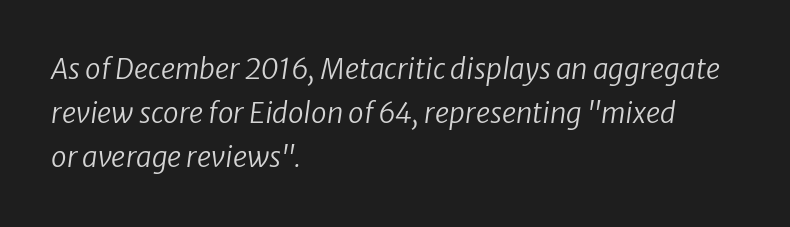
{"italic": "yes", "lean": "right", "slant_degrees": 8, "bold": "no", "weight": "regular", "width": "normal", "stroke_contrast": "low", "x_height": "medium", "monospaced": "no", "underline": "no", "align": "left", "line_spacing": "normal", "line_spacing_ratio": 1.58, "letter_spacing": "normal", "letter_spacing_em": 0.0, "glyph_px": 28}
